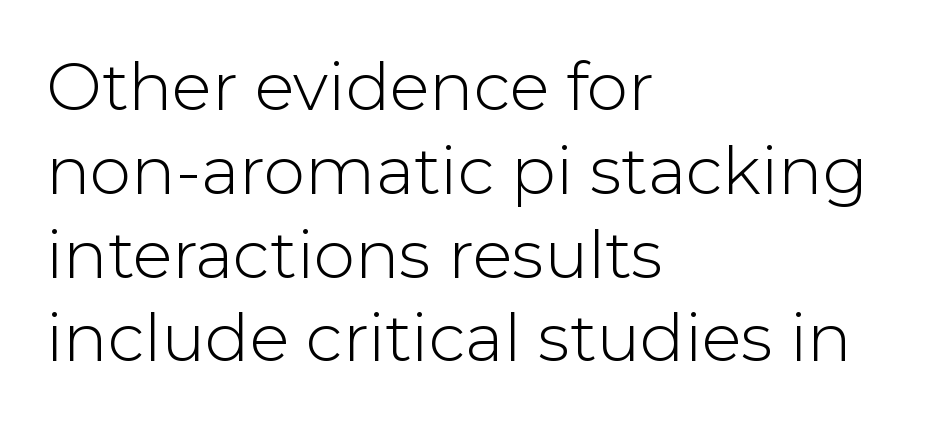
{"serif": "no", "italic": "no", "bold": "no", "weight": "light", "width": "normal", "stroke_contrast": "low", "x_height": "medium", "monospaced": "no", "underline": "no", "align": "left", "line_spacing": "normal", "line_spacing_ratio": 1.27, "letter_spacing": "normal", "letter_spacing_em": 0.0, "glyph_px": 66}
